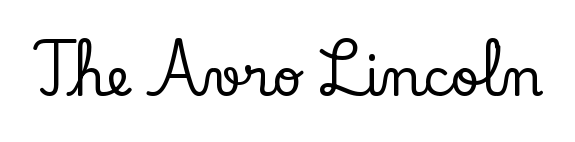
Short note: letters normally spaced. Just letters on the line, the space beneath them empty. In terms of letterform style, serifs are clearly present. Ordinary non-slanted type is in use. The face used here is proportionally spaced, like ordinary book or web type.
